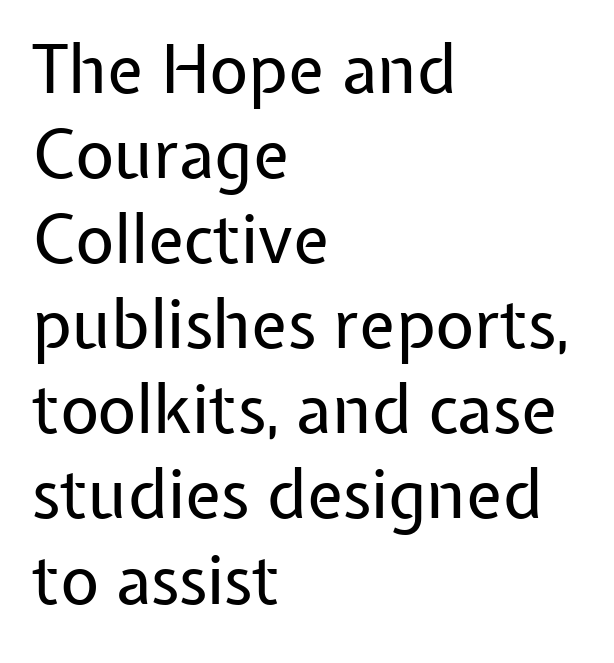
The rendering shows plain stroke endings on the letterforms — a sans-serif design. The passage shown stacks its lines at a standard gap. No extra tracking has been applied to these lines. Anything drawn beneath the words? Only blank space.
